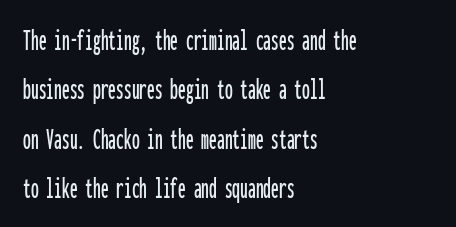
The image shows 31 px condensed sans-serif type, upright, monospaced; set left-aligned, normal line spacing (1.59x), normal letter spacing, not underlined; low stroke contrast and a medium x-height.
